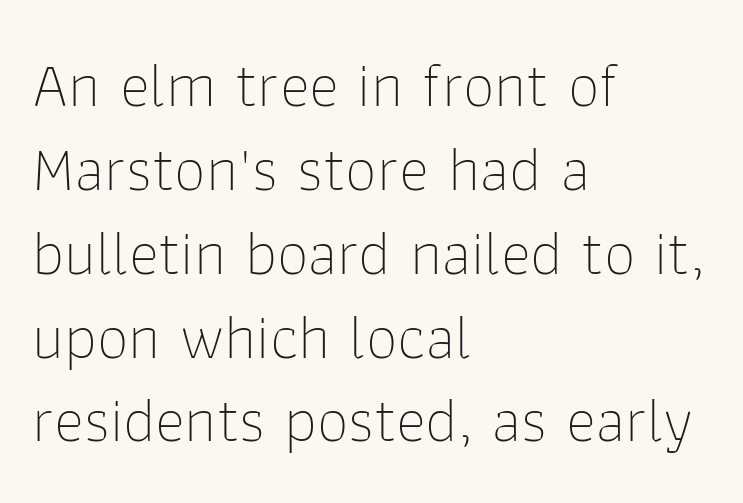
The passage is arranged the way most books set body copy — flush left. Proportional: the letters do not fall into vertical columns. A typesetter would label this face a sans. Clear beneath every line of the passage. Short note: letters normally spaced.
